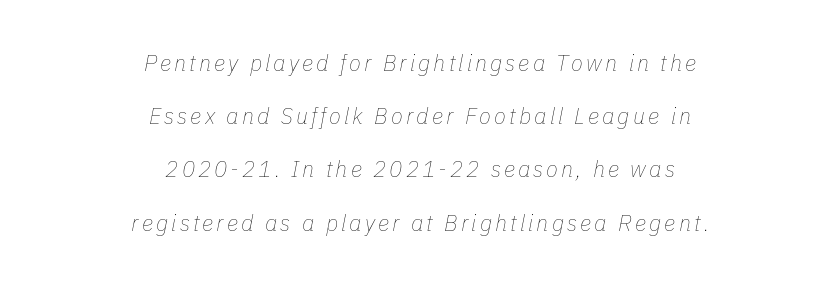
The image shows 22 px text type, italic (leaning right); set centered, loose line spacing (2.42x), not underlined.
